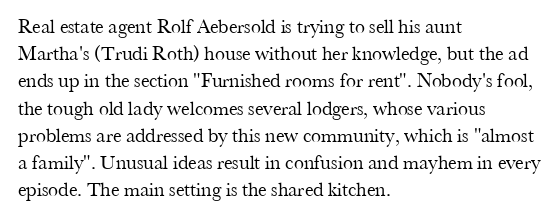
The image shows 20 px text type, upright; set left-aligned, normal line spacing (1.36x), normal letter spacing, not underlined.
